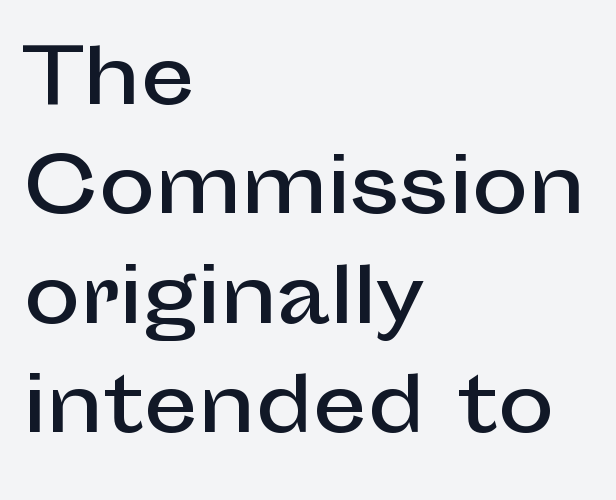
The image shows 76 px sans-serif type, upright; set left-aligned, normal line spacing (1.44x), normal letter spacing, not underlined; low stroke contrast and a medium x-height.
